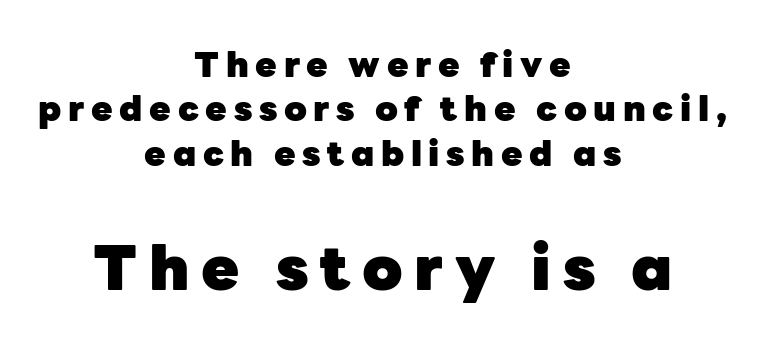
The image shows 62 px heavy sans-serif type, upright; set centered, normal line spacing (1.27x), not underlined; the second (bottom) block is 1.77x larger; low stroke contrast and a medium x-height.
